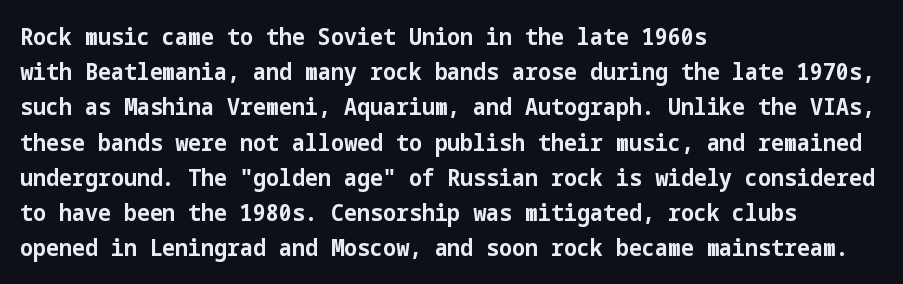
Q: Is the text bold? A: Yes.
Q: Is the text italic (slanted)? A: No, it is upright.
Q: Is the text underlined? A: No.
Q: How is the paragraph aligned? A: Left-aligned.
Q: Is the spacing between letters normal or unusually wide? A: Normal.
Q: Is the spacing between lines tight, normal or loose? A: Normal.
